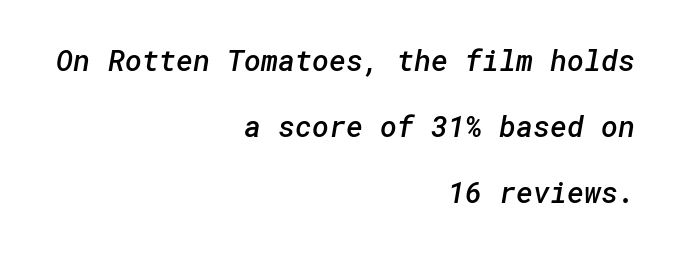
Q: Is the text bold? A: Semi-bold.
Q: Is the typeface a serif or a sans-serif typeface? A: Sans-serif.
Q: Is the text underlined? A: No.
Q: How is the paragraph aligned? A: Right-aligned.
Q: Is the spacing between letters normal or unusually wide? A: Normal.
Q: Is the spacing between lines tight, normal or loose? A: Loose.
Q: Width (condensed, normal, or wide)? A: Normal.
Q: Stroke contrast? A: Low.
Q: x-height? A: Medium.
